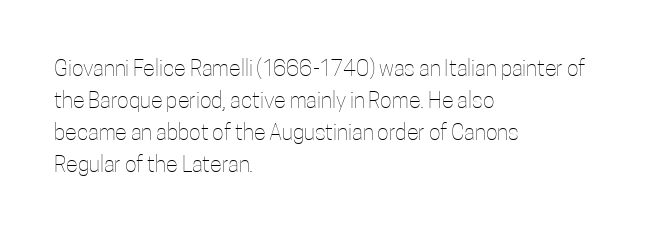
Weight: in the light-to-regular range. These lines keep a tight, regular rhythm from letter to letter. Any mark beneath the type? The region is blank. Left-aligned paragraph, ragged on the right. If you drew a line through each stem, it would be perfectly vertical. Honestly, the row spacing looks completely unremarkable.
